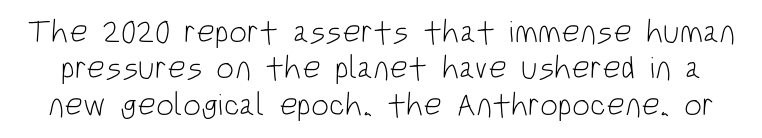
{"serif": "no", "italic": "no", "bold": "no", "weight": "light", "width": "condensed", "stroke_contrast": "low", "x_height": "large", "monospaced": "no", "underline": "no", "line_spacing": "tight", "line_spacing_ratio": 1.14, "letter_spacing": "normal", "letter_spacing_em": 0.0, "glyph_px": 32}
